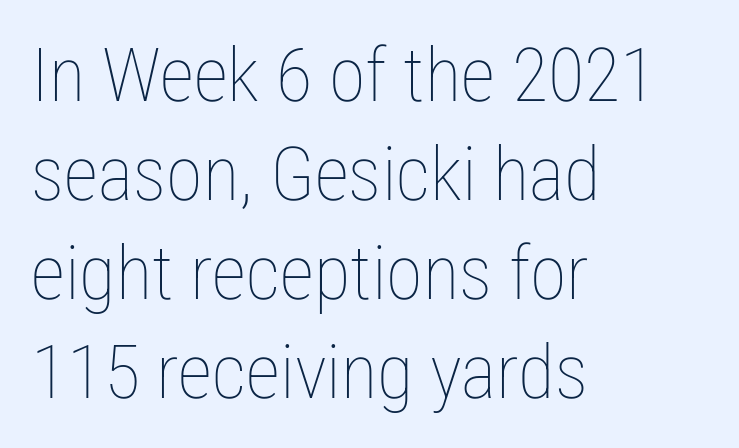
The image shows 75 px thin, condensed type, upright; set left-aligned, normal line spacing (1.32x), normal letter spacing, not underlined; low stroke contrast and a medium x-height.
